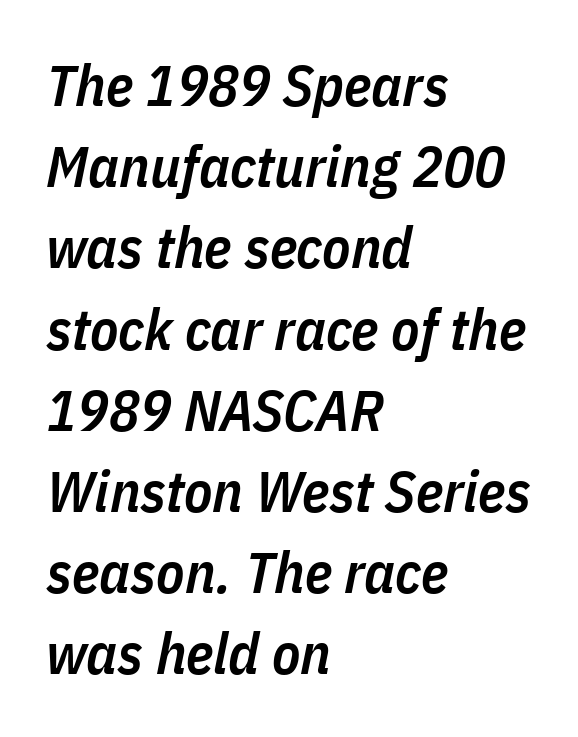
Q: Is the text bold? A: Semi-bold.
Q: Is the text italic (slanted)? A: Yes, it leans right by about 11 degrees.
Q: Is the text underlined? A: No.
Q: How is the paragraph aligned? A: Left-aligned.
Q: Is the spacing between letters normal or unusually wide? A: Normal.
Q: Is the spacing between lines tight, normal or loose? A: Normal.
Q: Width (condensed, normal, or wide)? A: Condensed.
Q: Stroke contrast? A: Low.
Q: x-height? A: Medium.
Q: Monospaced? A: No.
